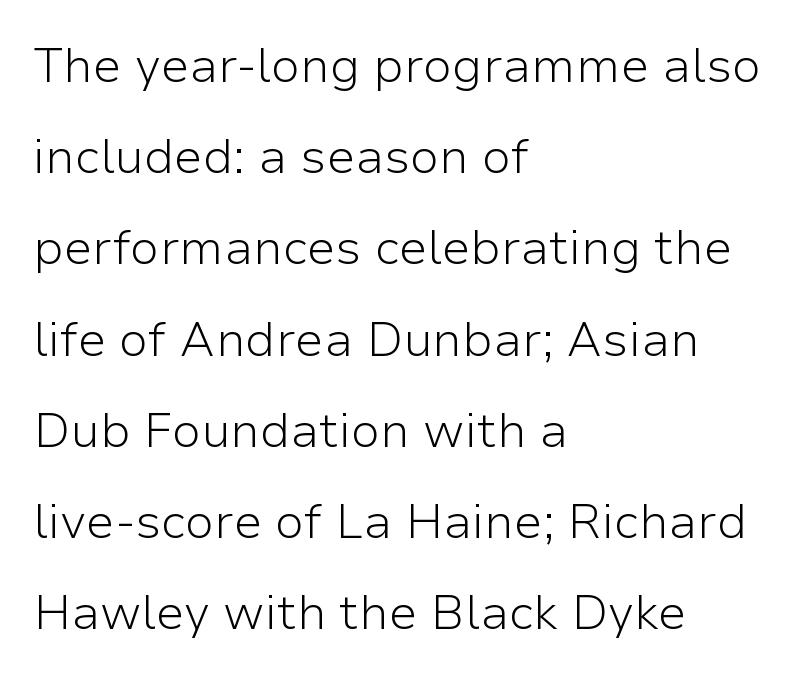
Bold? No — there's no thickening of the strokes. Successive baselines arrive slowly, with a big drop between each. Notice how the passage keeps a crisp vertical edge on the left only. The tracking reads as untouched default to a designer's eye. Here the designer chose a conventional face with non-uniform glyph widths. A bare baseline throughout the passage.
